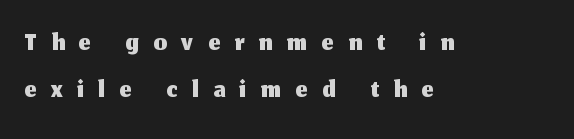
{"serif": "no", "italic": "no", "width": "normal", "stroke_contrast": "medium", "x_height": "medium", "monospaced": "no", "underline": "no", "align": "left", "line_spacing": "tight", "line_spacing_ratio": 1.12, "letter_spacing": "wide", "letter_spacing_em": 0.35, "glyph_px": 42}
